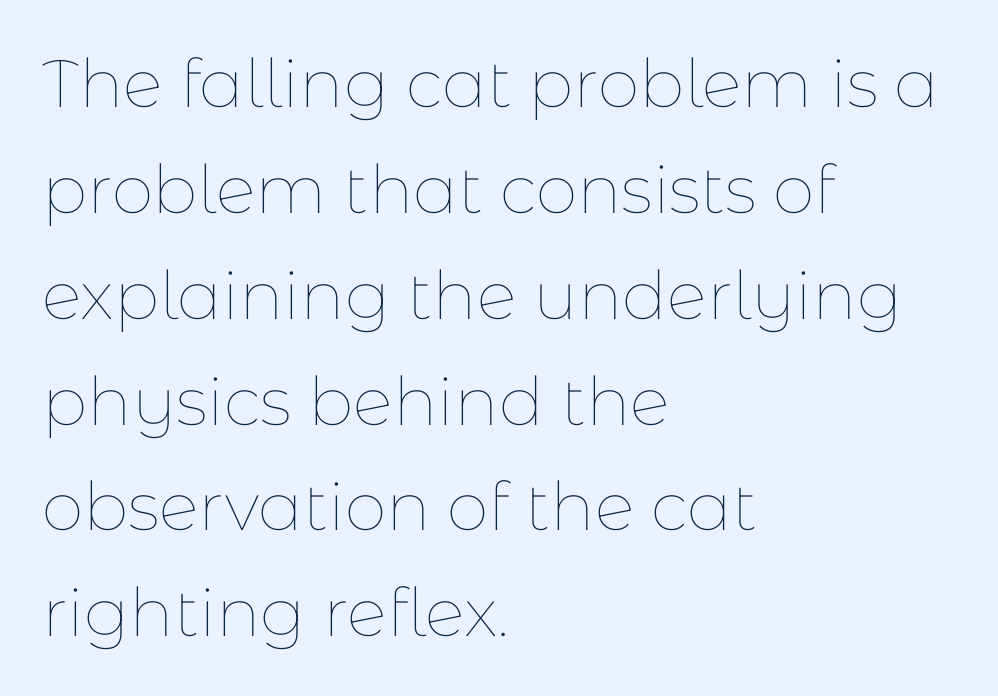
The image shows 67 px thin type, upright; set left-aligned, normal line spacing (1.58x), normal letter spacing, not underlined; low stroke contrast and a medium x-height.
